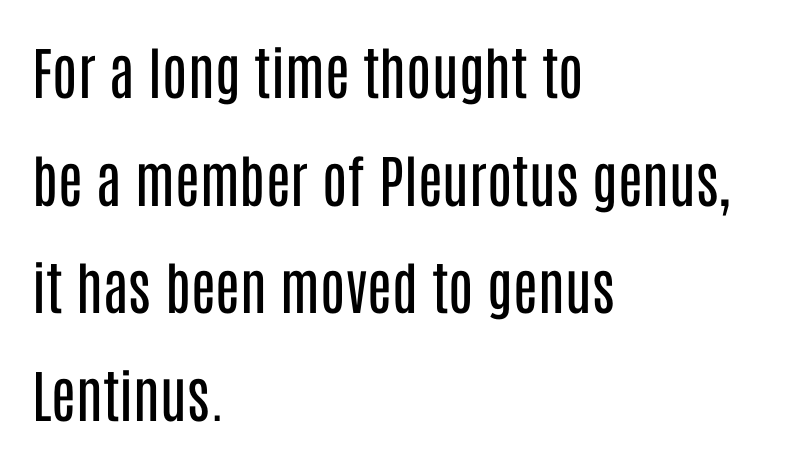
{"serif": "no", "italic": "no", "bold": "no", "weight": "regular", "width": "condensed", "stroke_contrast": "low", "x_height": "large", "monospaced": "no", "underline": "no", "align": "left", "line_spacing_ratio": 1.89, "letter_spacing": "normal", "letter_spacing_em": 0.0, "glyph_px": 57}
